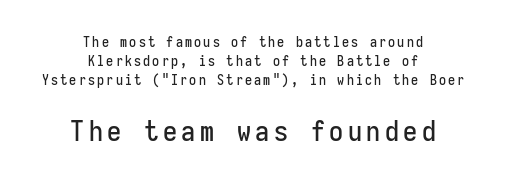
Q: Is the text italic (slanted)? A: No, it is upright.
Q: Is the typeface a serif or a sans-serif typeface? A: Sans-serif.
Q: Is the text underlined? A: No.
Q: How is the paragraph aligned? A: Centered.
Q: Is the spacing between lines tight, normal or loose? A: Normal.
Q: Which block of text is set in a larger size, the first (top) or the second (bottom)? A: The second (bottom) one.
Q: Width (condensed, normal, or wide)? A: Condensed.
Q: Stroke contrast? A: Low.
Q: x-height? A: Medium.
Q: Monospaced? A: Yes.
